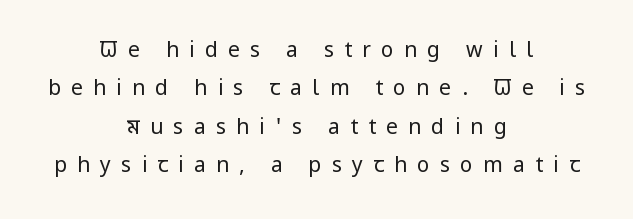
{"italic": "no", "bold": "no", "underline": "no", "align": "center", "line_spacing_ratio": 1.83, "letter_spacing": "wide", "letter_spacing_em": 0.49, "glyph_px": 21}
